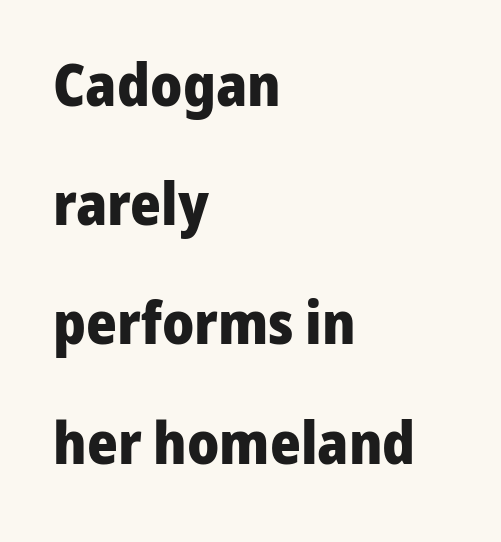
{"serif": "no", "italic": "no", "bold": "yes", "weight": "heavy", "width": "normal", "stroke_contrast": "low", "x_height": "medium", "monospaced": "no", "underline": "no", "align": "left", "line_spacing": "loose", "line_spacing_ratio": 2.02, "letter_spacing": "normal", "letter_spacing_em": 0.0, "glyph_px": 59}
